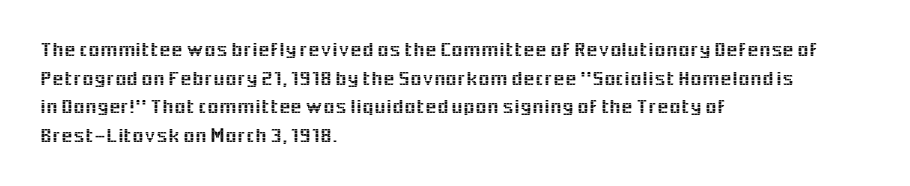
The image shows 21 px text type, upright; set left-aligned, normal line spacing (1.36x), normal letter spacing, not underlined.
